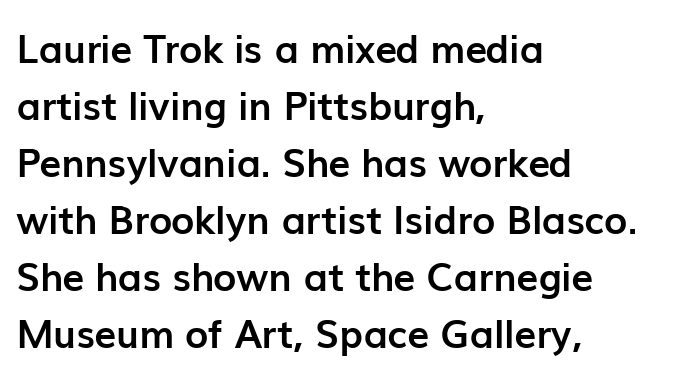
The image shows 39 px semibold sans-serif type, upright; set left-aligned, normal line spacing (1.46x), normal letter spacing, not underlined; low stroke contrast and a medium x-height.
